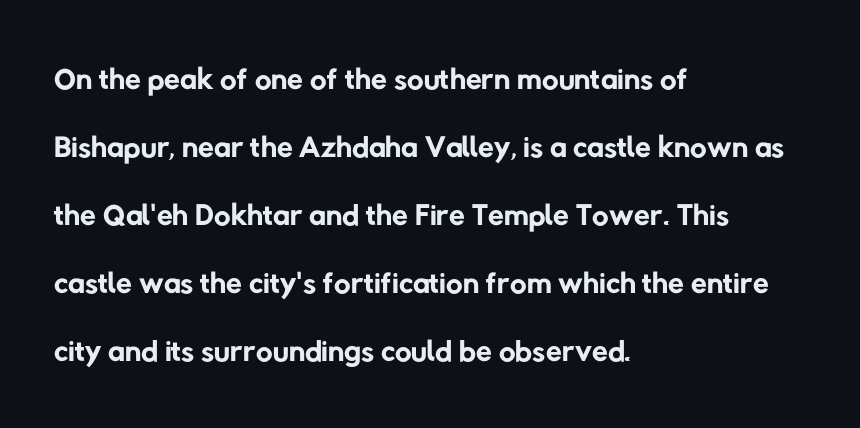
The image shows 46 px regular-weight sans-serif type; set left-aligned, normal line spacing (1.48x), normal letter spacing, not underlined; low stroke contrast and a medium x-height.
